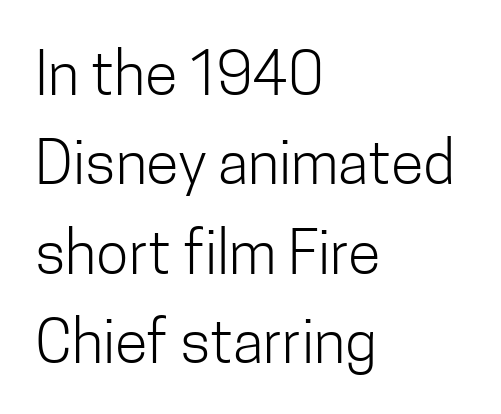
The image shows 60 px light, condensed sans-serif type, upright; set left-aligned, normal line spacing (1.49x), normal letter spacing, not underlined; low stroke contrast and a medium x-height.
